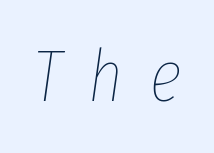
{"italic": "yes", "lean": "right", "slant_degrees": 8, "bold": "no", "weight": "thin", "width": "condensed", "stroke_contrast": "low", "x_height": "medium", "monospaced": "no", "underline": "no", "letter_spacing": "wide", "letter_spacing_em": 0.37, "glyph_px": 73}
